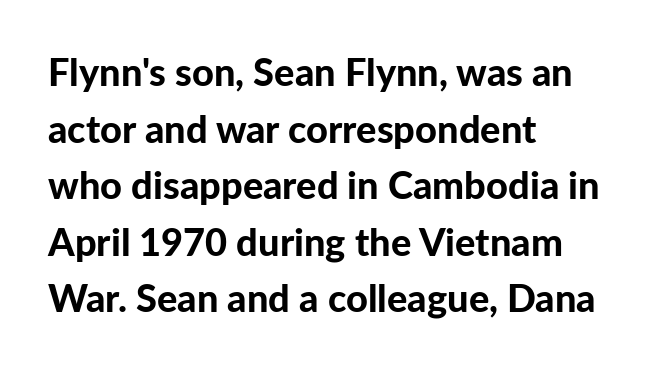
Visually the block forms a straight wall on the left and a jagged coastline on the right. This is sans-serif lettering, the kind often seen on screens and signage. If you drew a line through each stem, it would be perfectly vertical. The rendering keeps characters at their native spacing. Unmarked baselines from the first word to the last.
